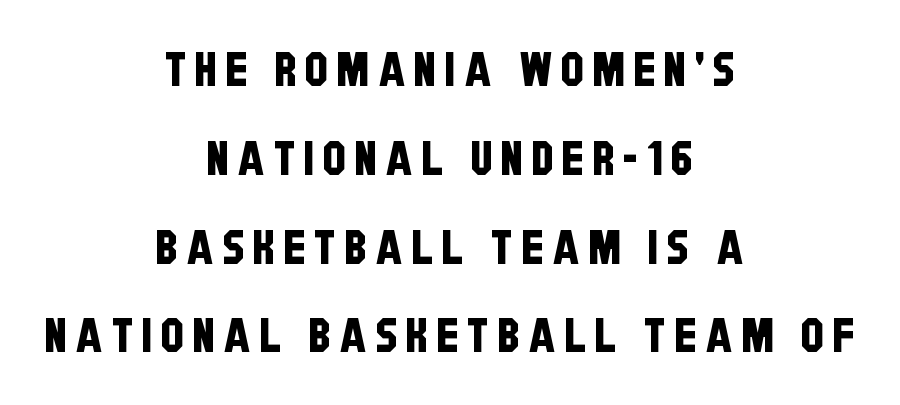
Do the characters align in a grid? No, the font is proportional. One-word summary of the alignment: center. What kind of face is this? One without serifs — a sans. Type without underlining.
